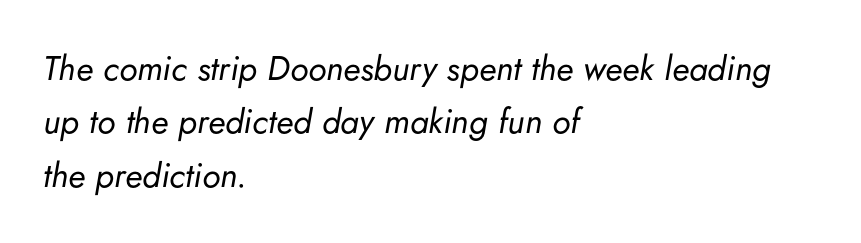
{"italic": "yes", "lean": "right", "slant_degrees": 5, "bold": "no", "weight": "regular", "width": "normal", "stroke_contrast": "low", "x_height": "small", "monospaced": "no", "underline": "no", "align": "left", "line_spacing": "normal", "line_spacing_ratio": 1.57, "letter_spacing": "normal", "letter_spacing_em": 0.0, "glyph_px": 34}
